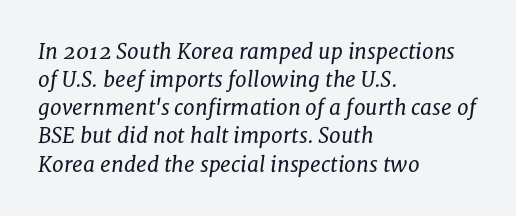
{"italic": "yes", "lean": "right", "slant_degrees": 8, "bold": "no", "underline": "no", "align": "left", "line_spacing": "normal", "line_spacing_ratio": 1.34, "letter_spacing": "normal", "letter_spacing_em": 0.0, "glyph_px": 21}
